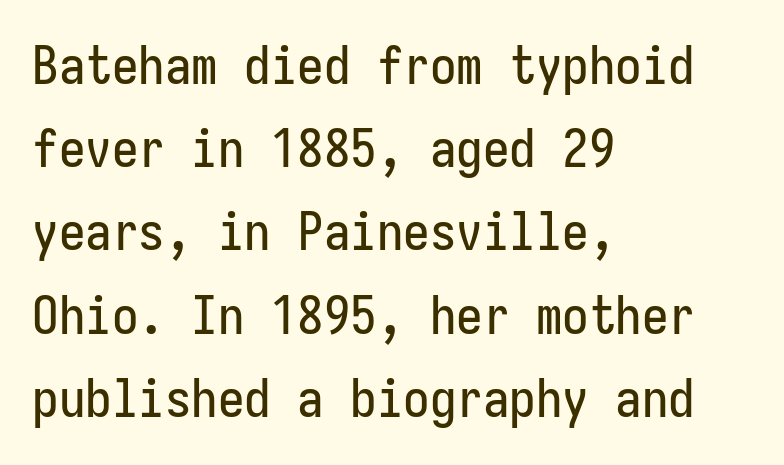
The image shows 53 px condensed sans-serif type, upright; set left-aligned, normal line spacing (1.57x), normal letter spacing, not underlined; low stroke contrast and a medium x-height.
